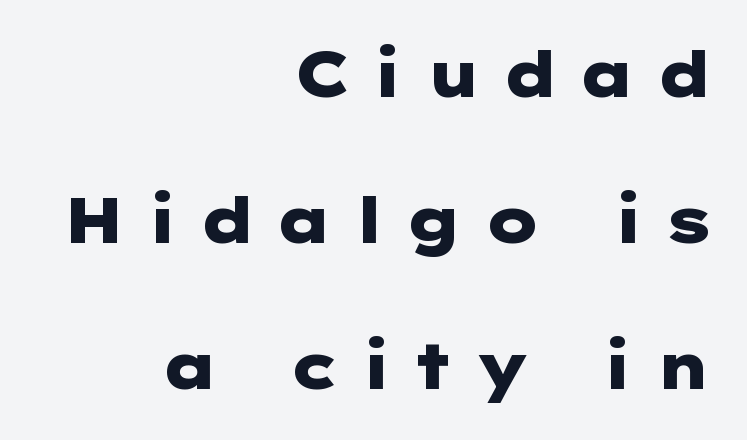
You'd pick this weight for a headline — it's a proper bold. Leading: increased. Observe the wide spacing: letters keep a clear distance from each other. The face used here is a sans, in the tradition of grotesques and geometrics. Words float on clear page, feet unadorned.
